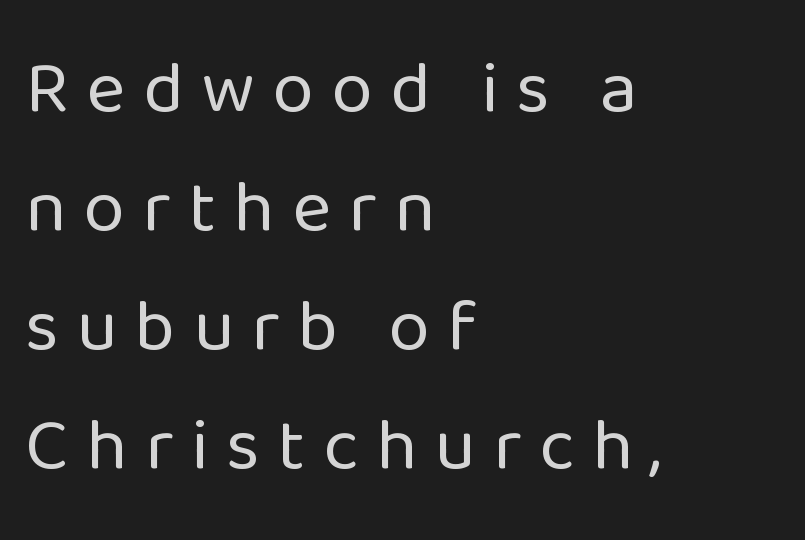
Underlining? Definitely not there. A typesetter would label this face a sans. Each new line begins a customary step beneath the previous one. Spacing between characters has been opened up far beyond the box default. Upright lettering throughout. Here the designer chose a conventional face with non-uniform glyph widths.
